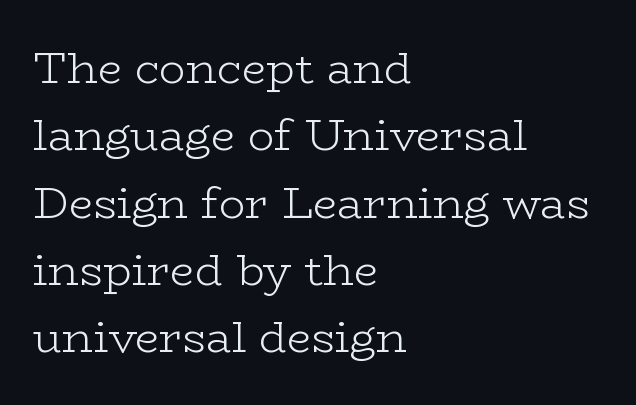
The image shows 44 px light, wide serif type, upright; set left-aligned, normal line spacing (1.53x), normal letter spacing, not underlined; low stroke contrast and a medium x-height.
